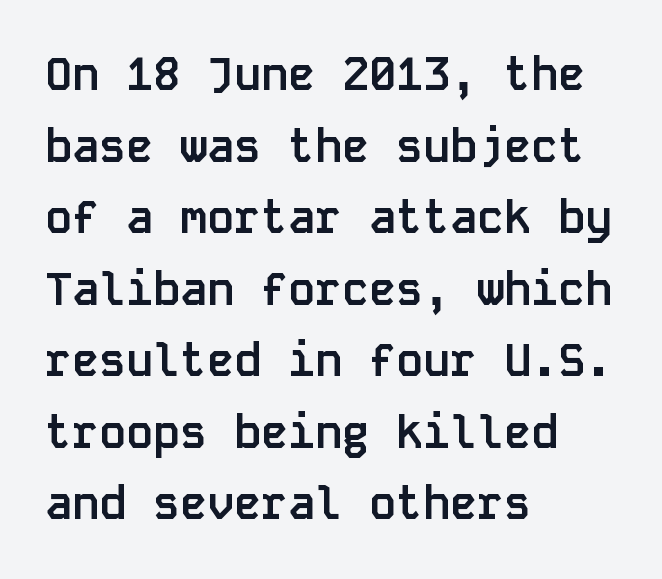
{"serif": "no", "italic": "no", "bold": "yes", "weight": "semibold", "width": "normal", "stroke_contrast": "low", "x_height": "large", "monospaced": "yes", "underline": "no", "align": "left", "line_spacing": "normal", "line_spacing_ratio": 1.59, "letter_spacing": "normal", "letter_spacing_em": 0.0, "glyph_px": 45}
